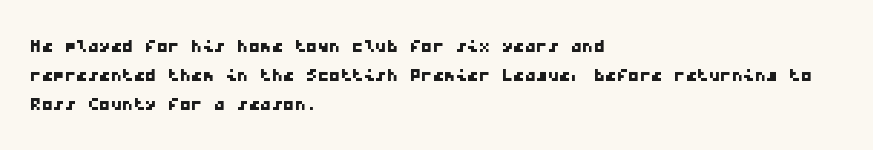
Glyph-to-glyph distance matches everyday printed text. Short and long lines alike share a common starting point at left. Check the space under the baseline: it is left empty. These lines sit exactly where default settings would place them.
